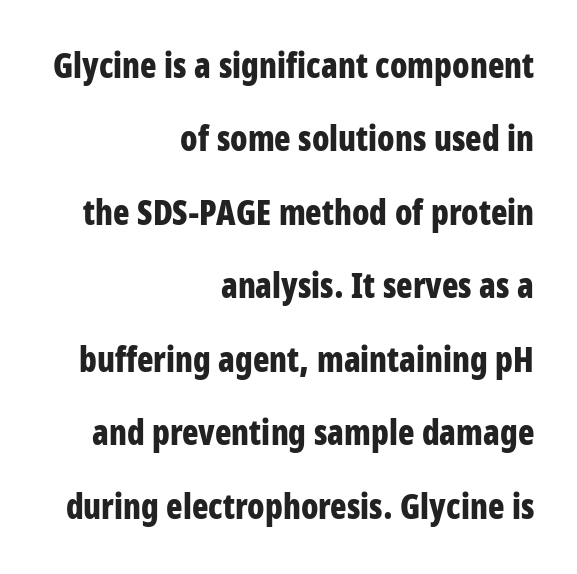
Q: Is the text bold? A: Yes.
Q: Is the text italic (slanted)? A: No, it is upright.
Q: Is the typeface a serif or a sans-serif typeface? A: Sans-serif.
Q: Is the text underlined? A: No.
Q: How is the paragraph aligned? A: Right-aligned.
Q: Is the spacing between letters normal or unusually wide? A: Normal.
Q: Is the spacing between lines tight, normal or loose? A: Loose.
Q: Width (condensed, normal, or wide)? A: Condensed.
Q: Stroke contrast? A: Low.
Q: x-height? A: Large.
Q: Monospaced? A: No.
